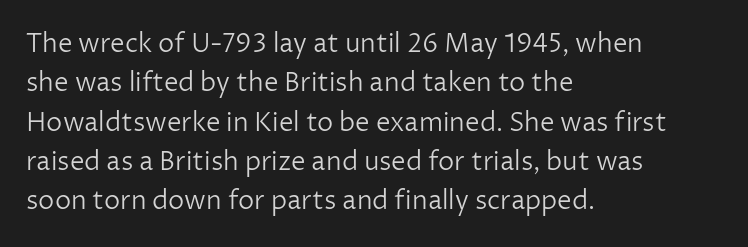
Q: Is the text bold? A: No.
Q: Is the text italic (slanted)? A: No, it is upright.
Q: Is the text underlined? A: No.
Q: How is the paragraph aligned? A: Left-aligned.
Q: Is the spacing between letters normal or unusually wide? A: Normal.
Q: Is the spacing between lines tight, normal or loose? A: Normal.
